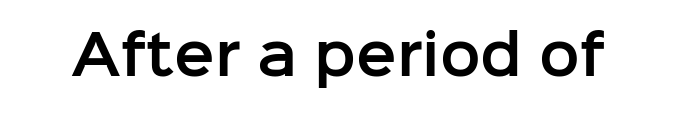
Check under the words: just untouched page. Observe the ordinary spacing: letters are neighbours, not strangers. The type family on display is of the sans-serif kind. Here the designer chose a conventional face with non-uniform glyph widths. The typography opts for an upright posture over an oblique one.
